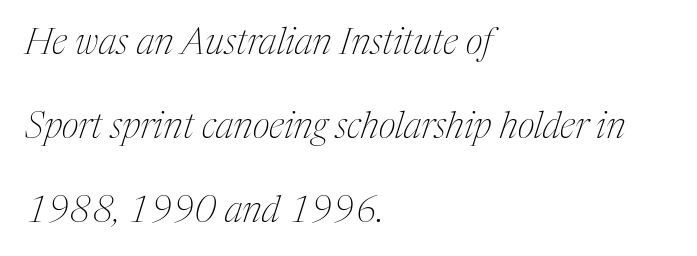
Q: Is the text bold? A: No.
Q: Is the text italic (slanted)? A: Yes, it leans right by about 17 degrees.
Q: Is the typeface a serif or a sans-serif typeface? A: Serif.
Q: Is the text underlined? A: No.
Q: How is the paragraph aligned? A: Left-aligned.
Q: Is the spacing between letters normal or unusually wide? A: Normal.
Q: Is the spacing between lines tight, normal or loose? A: Loose.
Q: Width (condensed, normal, or wide)? A: Condensed.
Q: Stroke contrast? A: Medium.
Q: x-height? A: Medium.
Q: Monospaced? A: No.
